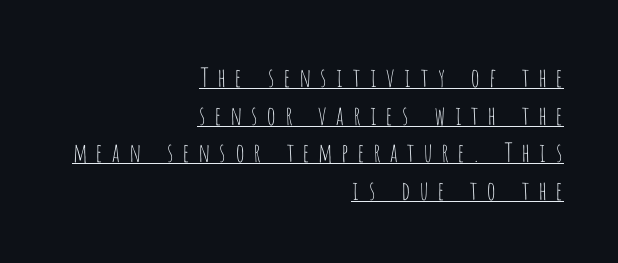
Q: Is the text bold? A: No.
Q: Is the text italic (slanted)? A: No, it is upright.
Q: Is the text underlined? A: Yes.
Q: How is the paragraph aligned? A: Right-aligned.
Q: Is the spacing between letters normal or unusually wide? A: Unusually wide.
Q: Is the spacing between lines tight, normal or loose? A: Normal.
